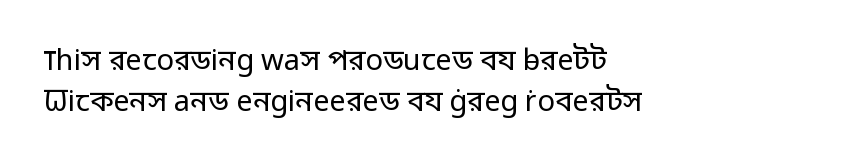
Here the glyphs are tracked normally, forming tight word shapes. The weight tops out at a normal text grade. The letters advance in unequal steps, a hallmark of proportional type. The space between consecutive lines is moderate.
